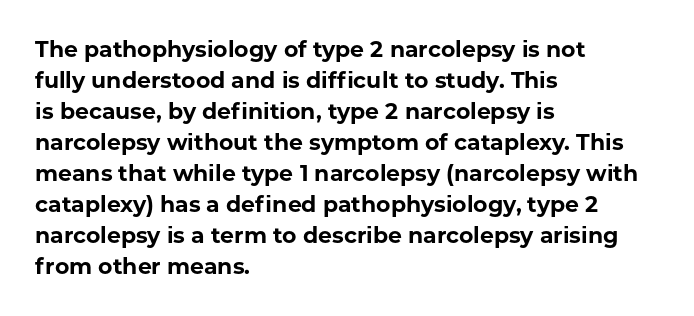
The image shows 22 px bold type, upright; set left-aligned, normal line spacing (1.41x), normal letter spacing, not underlined.
